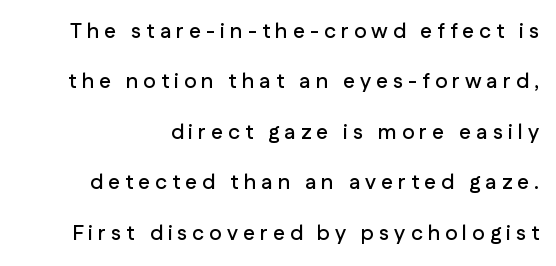
These lines stand farther apart than default settings would place them. The space beneath each line is pristine and unruled. Every character sits straight up, as roman type does. The passage shown has open, widely tracked lettering throughout.
